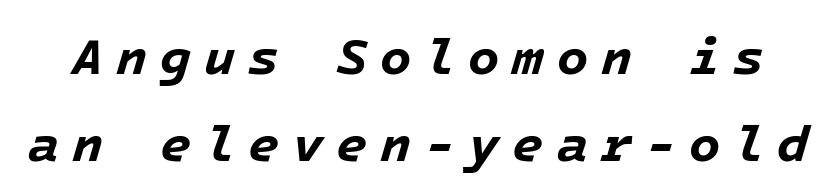
Characters are canted at an angle relative to the baseline's perpendicular. If you measured baseline to baseline, you'd find a middling distance. Students, this is bold: see how much ink each stroke carries. A typesetter would call this heavily tracked-out type. Check the space under the baseline: it is left empty.
